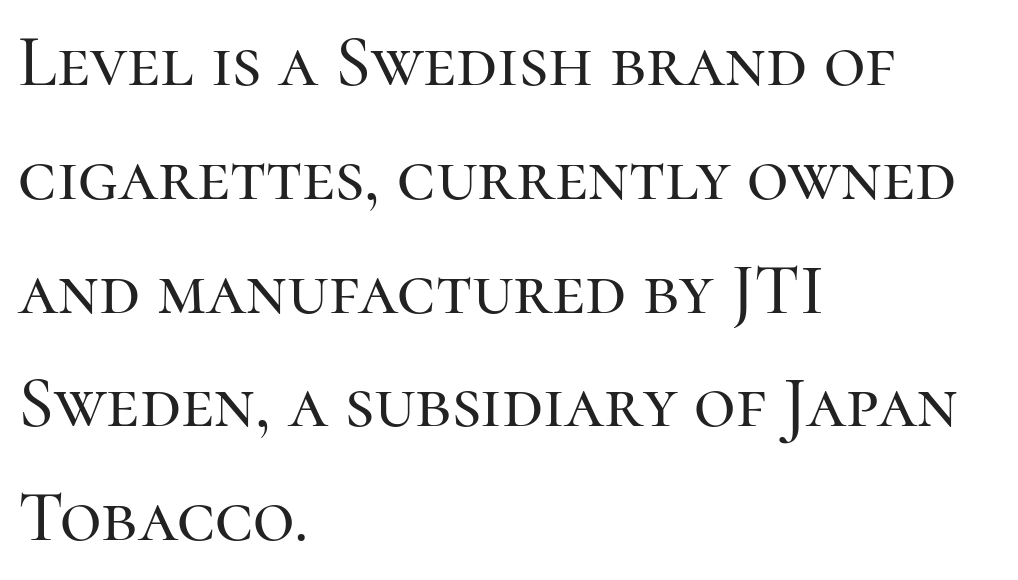
The face used here is proportionally spaced, like ordinary book or web type. Characters follow at the spacing the type designer built in. Letters rest on an invisible, unmarked baseline. Typographically, this falls in the serif category. Posture: vertical.
